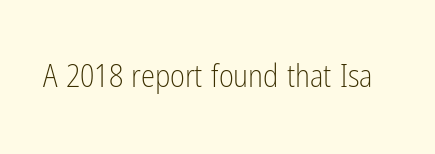
Q: Is the text bold? A: No.
Q: Is the text italic (slanted)? A: No, it is upright.
Q: Is the typeface a serif or a sans-serif typeface? A: Sans-serif.
Q: Is the text underlined? A: No.
Q: Is the spacing between letters normal or unusually wide? A: Normal.
Q: Width (condensed, normal, or wide)? A: Condensed.
Q: Stroke contrast? A: Low.
Q: x-height? A: Medium.
Q: Monospaced? A: No.
